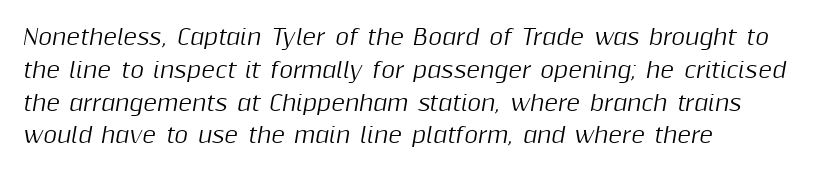
{"italic": "yes", "lean": "right", "slant_degrees": 10, "underline": "no", "align": "left", "line_spacing": "normal", "line_spacing_ratio": 1.56, "letter_spacing": "normal", "letter_spacing_em": 0.0, "glyph_px": 21}
